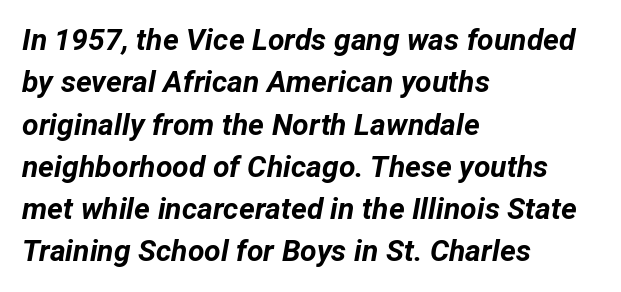
The image shows 30 px bold type, italic (leaning right); set left-aligned, normal line spacing (1.41x), normal letter spacing, not underlined; low stroke contrast and a medium x-height.
